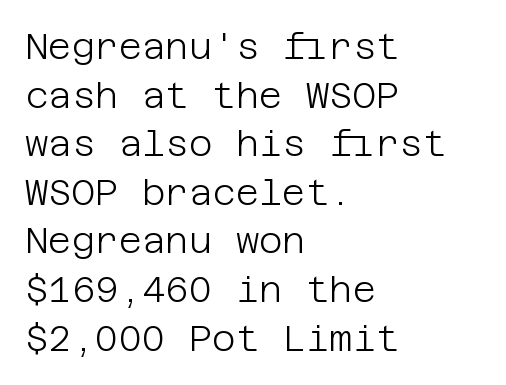
The image shows 36 px light sans-serif type, upright; set left-aligned, normal line spacing (1.35x), normal letter spacing, not underlined; low stroke contrast and a large x-height.
